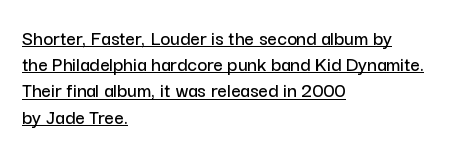
The image shows 21 px text type, upright; set left-aligned, normal line spacing (1.25x), normal letter spacing, underlined.
